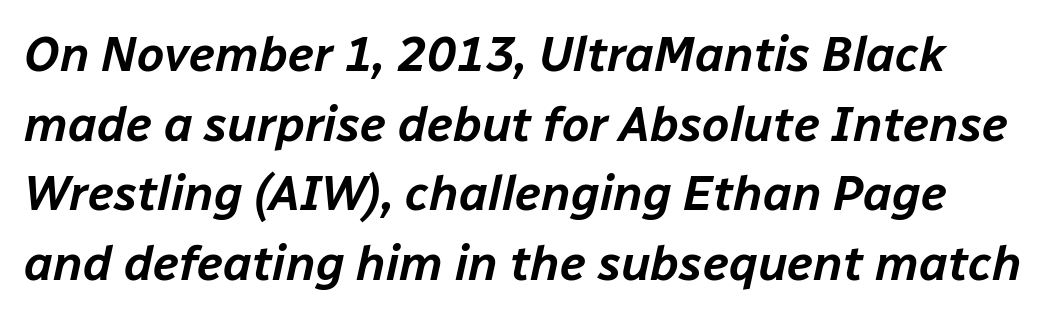
The image shows 49 px text type, italic (leaning right); set normal line spacing (1.42x), normal letter spacing, not underlined; low stroke contrast and a medium x-height.
